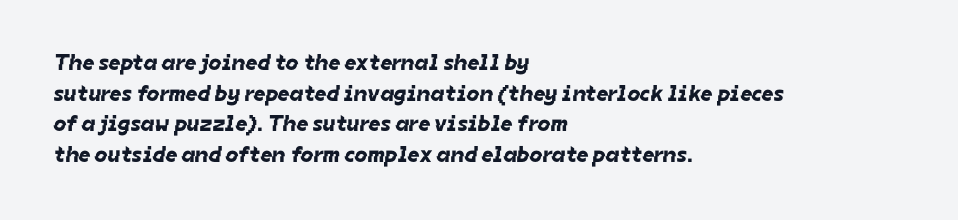
Q: Is the text underlined? A: No.
Q: How is the paragraph aligned? A: Left-aligned.
Q: Is the spacing between letters normal or unusually wide? A: Normal.
Q: Is the spacing between lines tight, normal or loose? A: Normal.
